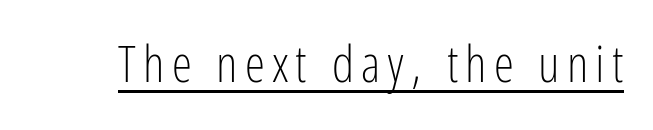
The image shows 51 px light, condensed sans-serif type, upright; set underlined; low stroke contrast and a medium x-height.
